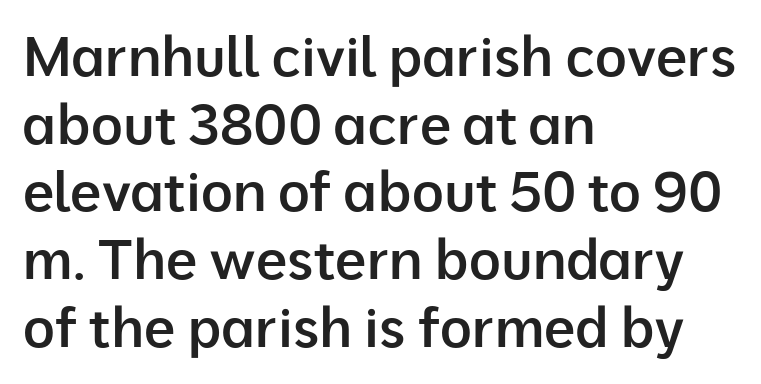
The glyphs are unaccompanied by any horizontal stroke below them. The glyphs in this specimen are sans serif. What stands out about the letter spacing? Nothing — it is the standard amount. The type sits square on the baseline with zero lean.
